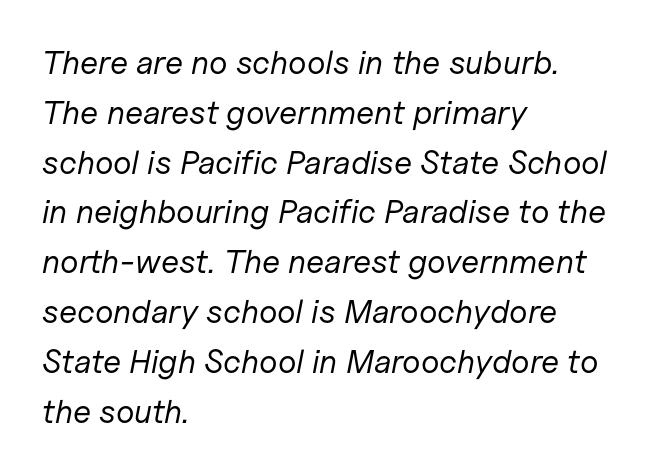
{"italic": "yes", "lean": "right", "slant_degrees": 11, "bold": "no", "weight": "regular", "width": "normal", "stroke_contrast": "low", "x_height": "medium", "monospaced": "no", "underline": "no", "align": "left", "line_spacing": "normal", "line_spacing_ratio": 1.51, "letter_spacing": "normal", "letter_spacing_em": 0.0, "glyph_px": 33}
